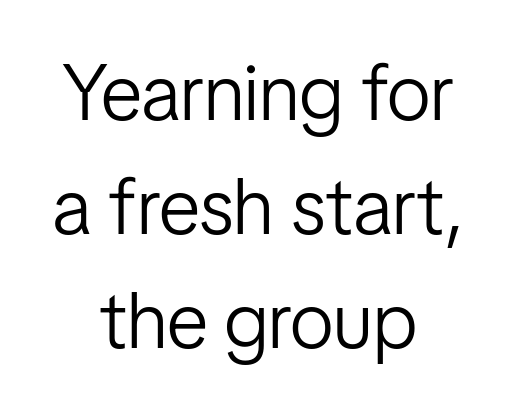
What kind of face is this? One without serifs — a sans. In terms of letterspacing, this is plain default setting. The compositor balanced each line on the midline. The passage shown is typed in a proportional face where columns would drift. Each new line begins a customary step beneath the previous one.
